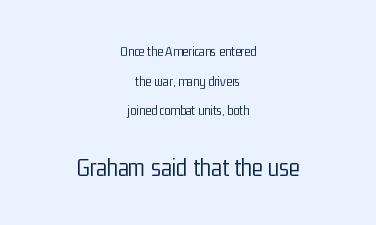
Is the letter spacing exaggerated? No — it looks like the ordinary default. Which chunk is bigger? The second one — the bottom block dwarfs the top. The rag falls on both sides of this text block equally. The letters stand upright; this is a roman face.
